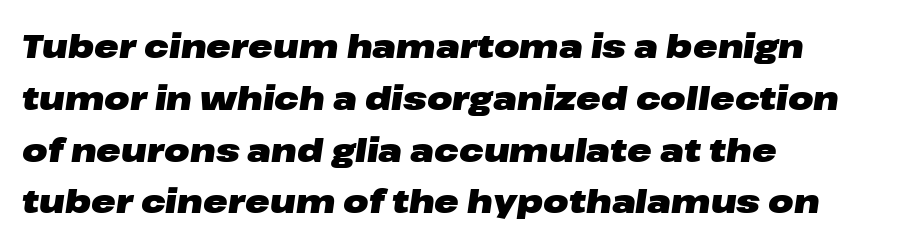
{"italic": "yes", "lean": "right", "slant_degrees": 8, "bold": "yes", "weight": "heavy", "width": "wide", "stroke_contrast": "low", "x_height": "medium", "monospaced": "no", "underline": "no", "align": "left", "line_spacing": "normal", "line_spacing_ratio": 1.57, "letter_spacing": "normal", "letter_spacing_em": 0.0, "glyph_px": 33}
